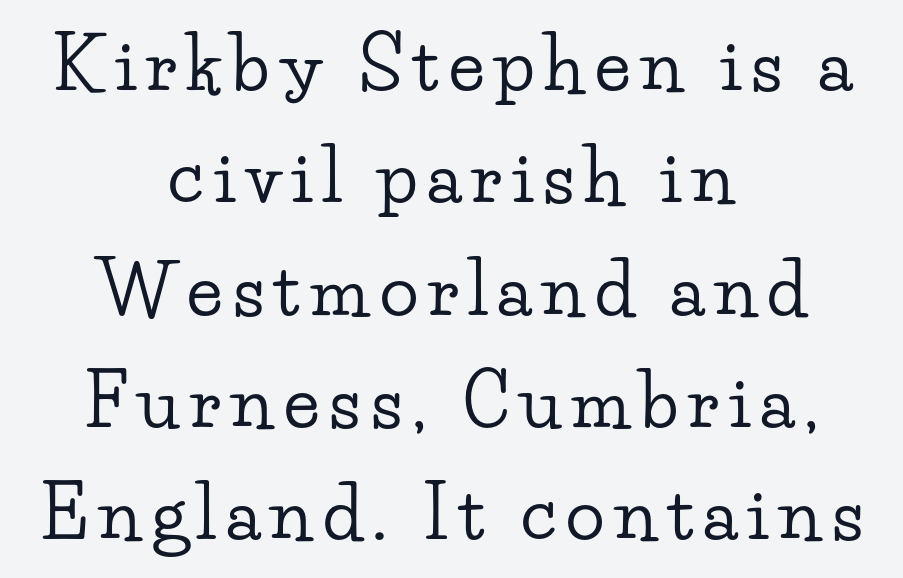
The letters stand upright; this is a roman face. Examine the stroke ends and you'll spot serifs. A typesetter would call this proportional, since set widths differ per character. Lines of text with bare space underneath. A centered setting, common on invitations and titles, is used for this passage. Rows of type keep a routine distance in the vertical direction.
